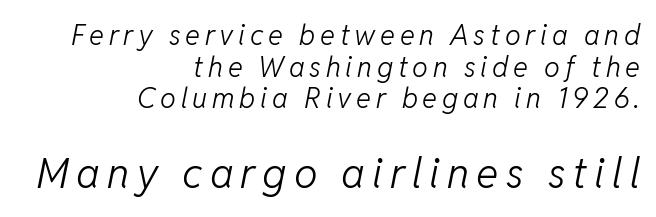
Q: Is the text bold? A: No.
Q: Is the text italic (slanted)? A: Yes, it leans right by about 11 degrees.
Q: Is the text underlined? A: No.
Q: How is the paragraph aligned? A: Right-aligned.
Q: Is the spacing between lines tight, normal or loose? A: Tight.
Q: Which block of text is set in a larger size, the first (top) or the second (bottom)? A: The second (bottom) one.
Q: Width (condensed, normal, or wide)? A: Normal.
Q: Stroke contrast? A: Low.
Q: x-height? A: Medium.
Q: Monospaced? A: No.
